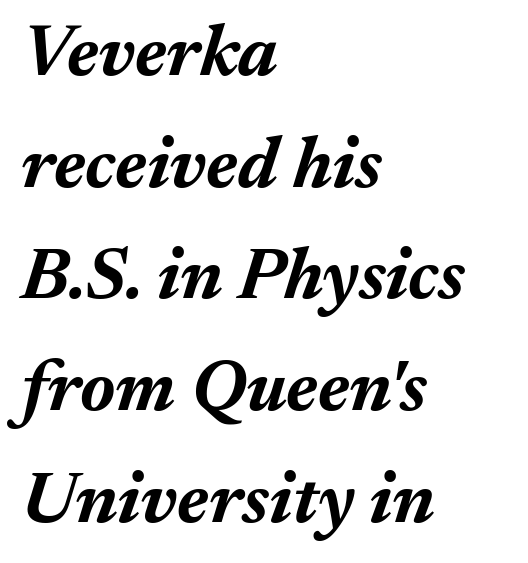
Q: Is the text bold? A: Yes.
Q: Is the text italic (slanted)? A: Yes, it leans right by about 17 degrees.
Q: Is the text underlined? A: No.
Q: How is the paragraph aligned? A: Left-aligned.
Q: Is the spacing between letters normal or unusually wide? A: Normal.
Q: Is the spacing between lines tight, normal or loose? A: Normal.
Q: Width (condensed, normal, or wide)? A: Normal.
Q: Stroke contrast? A: Medium.
Q: x-height? A: Medium.
Q: Monospaced? A: No.
